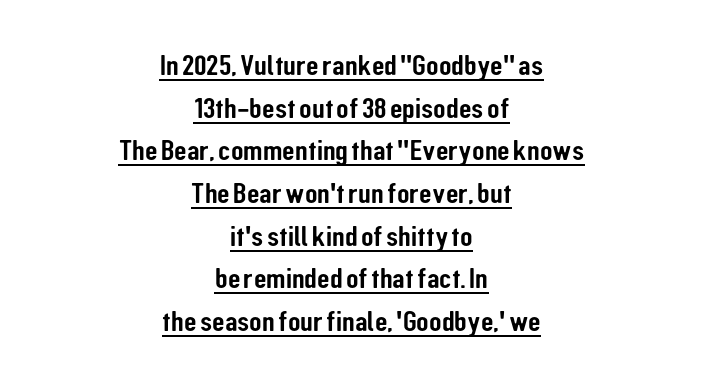
Q: Is the text italic (slanted)? A: No, it is upright.
Q: Is the typeface a serif or a sans-serif typeface? A: Sans-serif.
Q: Is the text underlined? A: Yes.
Q: How is the paragraph aligned? A: Centered.
Q: Is the spacing between letters normal or unusually wide? A: Normal.
Q: Is the spacing between lines tight, normal or loose? A: Normal.
Q: Width (condensed, normal, or wide)? A: Condensed.
Q: Stroke contrast? A: Low.
Q: x-height? A: Medium.
Q: Monospaced? A: No.
